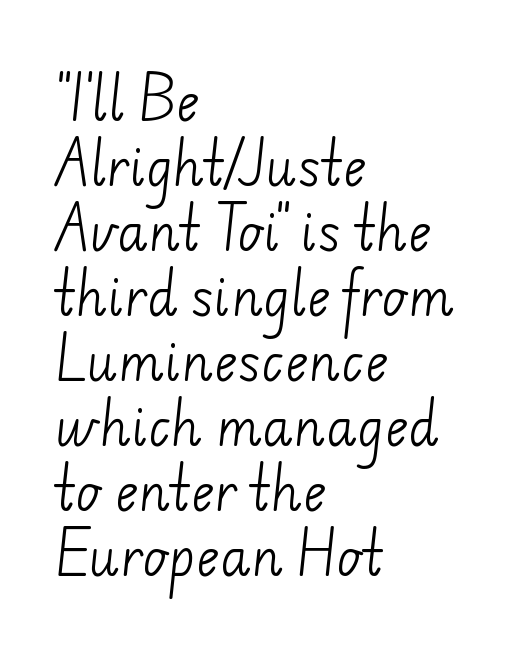
Nothing heavy about these letters — not bold at all. A clean baseline with only descenders dipping below it. The letters advance in unequal steps, a hallmark of proportional type. The passage shown stacks its lines at a standard gap. Stroke terminals: plain, sans-serif.
